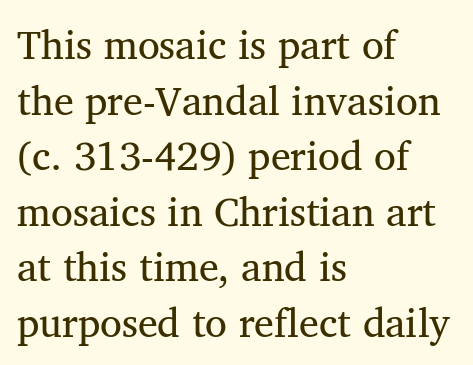
Honestly, there is no underline to notice here at all. Regarding leading, the lines here are spaced in the standard way. Is this a sans? No — the strokes have serifs. Layout note: lines flush left. Letter spacing: default.
